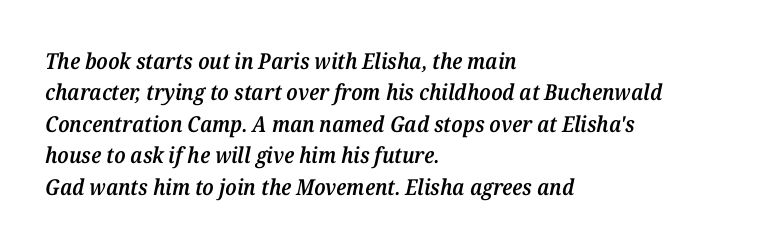
{"italic": "yes", "lean": "right", "slant_degrees": 12, "bold": "semi", "underline": "no", "align": "left", "line_spacing": "normal", "line_spacing_ratio": 1.43, "letter_spacing": "normal", "letter_spacing_em": 0.0, "glyph_px": 22}
